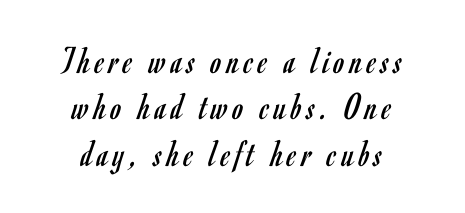
The image shows 39 px regular-weight, condensed sans-serif type; set centered, line spacing 1.19x, not underlined; low stroke contrast and a small x-height.
